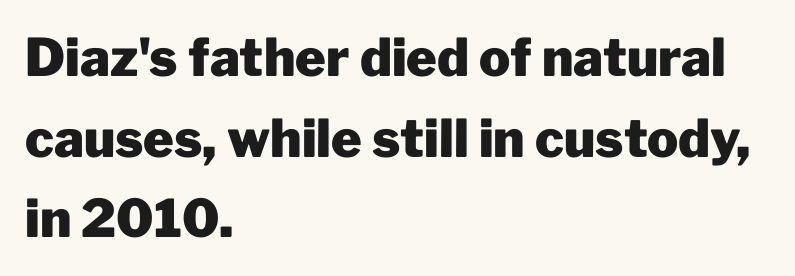
Notice how thick the strokes are: this is what a full bold looks like. The string is rendered with underlining switched off. The paragraph has a hard left edge and a soft right edge. You could call the tracking neutral — neither tight nor loose. This is the regular roman posture of the typeface.
